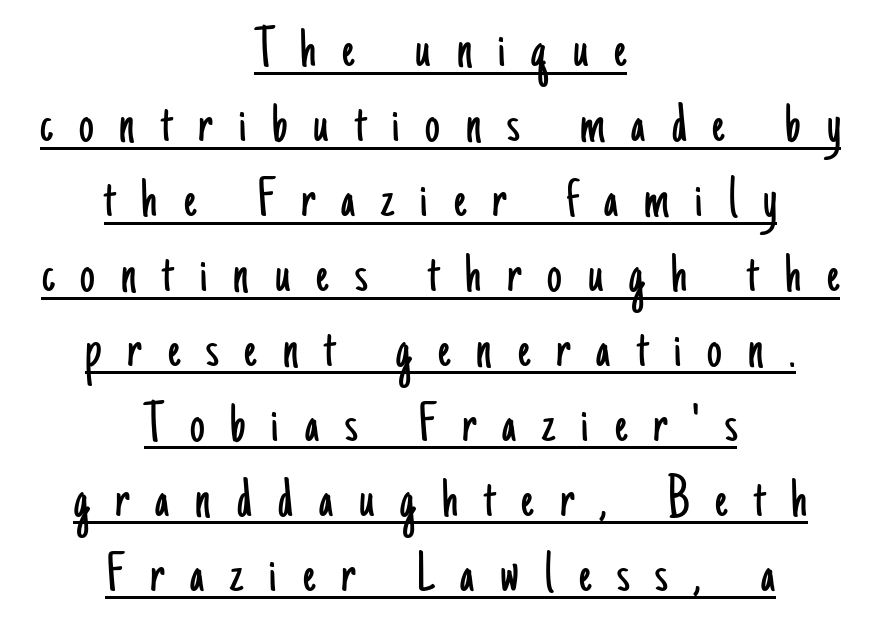
Horizontal bands of white between lines are of average thickness. The rendering shows plain stroke endings on the letterforms — a sans-serif design. The glyphs are accompanied by a horizontal stroke just below them. Stroke thickness stays within the range of a standard reading face or lighter. Nope, not italic — everything's standing straight. Note the varied advance widths — an 'i' is clearly narrower than an 'm'.
